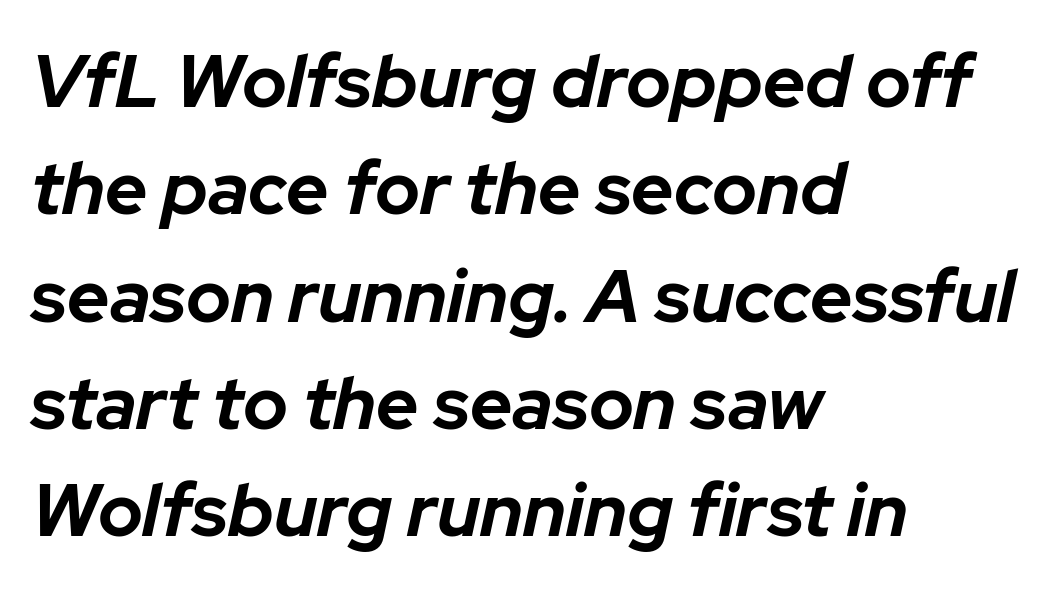
The image shows 74 px bold type, italic (leaning right); set left-aligned, normal line spacing (1.45x), normal letter spacing, not underlined; low stroke contrast and a medium x-height.
